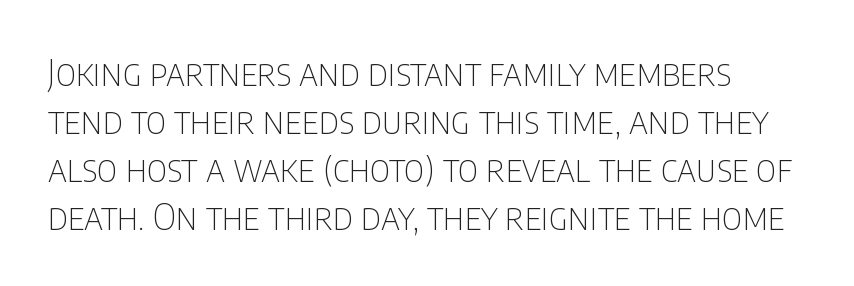
{"serif": "no", "italic": "no", "bold": "no", "weight": "thin", "width": "condensed", "stroke_contrast": "low", "x_height": "large", "monospaced": "no", "underline": "no", "line_spacing": "normal", "line_spacing_ratio": 1.33, "letter_spacing": "normal", "letter_spacing_em": 0.0, "glyph_px": 36}
